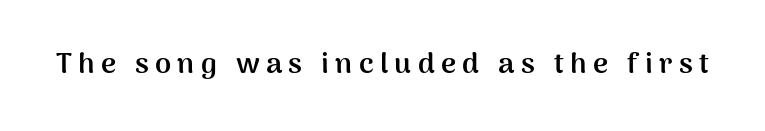
Q: Is the text bold? A: Yes.
Q: Is the text italic (slanted)? A: No, it is upright.
Q: Is the typeface a serif or a sans-serif typeface? A: Sans-serif.
Q: Is the text underlined? A: No.
Q: Is the spacing between letters normal or unusually wide? A: Unusually wide.
Q: Width (condensed, normal, or wide)? A: Normal.
Q: Stroke contrast? A: Medium.
Q: x-height? A: Medium.
Q: Monospaced? A: No.
